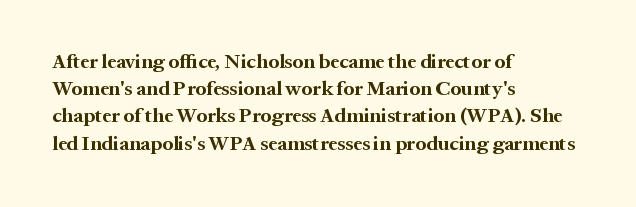
Q: Is the text bold? A: Yes.
Q: Is the text italic (slanted)? A: No, it is upright.
Q: Is the text underlined? A: No.
Q: How is the paragraph aligned? A: Left-aligned.
Q: Is the spacing between letters normal or unusually wide? A: Normal.
Q: Is the spacing between lines tight, normal or loose? A: Normal.
